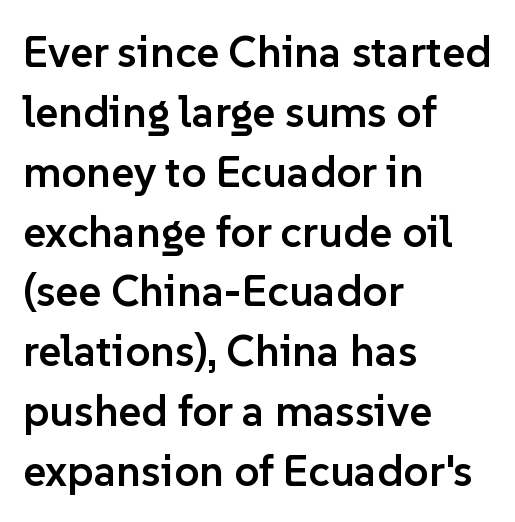
The image shows 44 px semibold sans-serif type, upright; set left-aligned, normal line spacing (1.36x), normal letter spacing, not underlined; low stroke contrast and a medium x-height.
